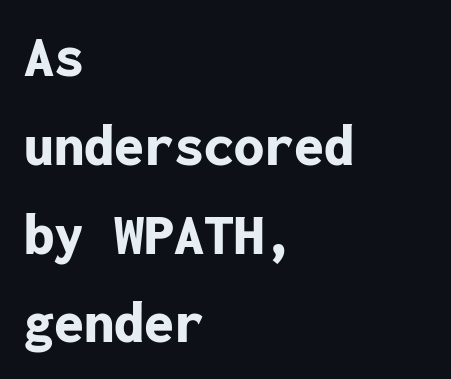
The type sits square on the baseline with zero lean. Check the space under the baseline: it is left empty. Baseline-to-baseline distance is the conventional proportion of letter height. The characters display no serif detailing; their extremities are plain.
